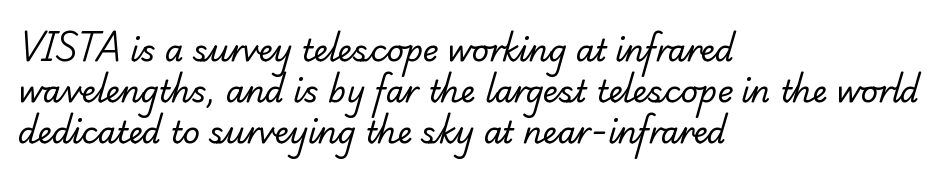
The image shows 30 px regular-weight serif type; set left-aligned, normal line spacing (1.37x), normal letter spacing, not underlined; low stroke contrast and a small x-height.
